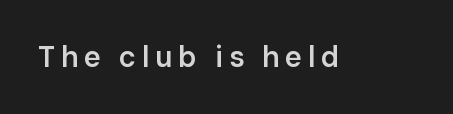
Q: Is the text bold? A: Semi-bold.
Q: Is the text italic (slanted)? A: No, it is upright.
Q: Is the typeface a serif or a sans-serif typeface? A: Sans-serif.
Q: Is the text underlined? A: No.
Q: Width (condensed, normal, or wide)? A: Normal.
Q: Stroke contrast? A: Low.
Q: x-height? A: Medium.
Q: Monospaced? A: No.
